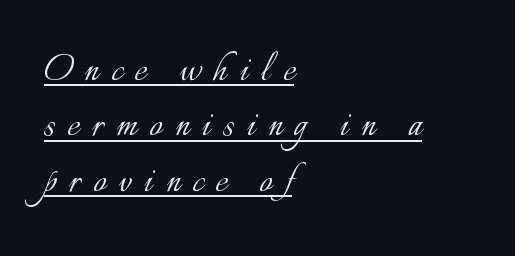
Is this a fixed-width face? No — the glyphs have proportional, varying widths. The ragged edge is on the right, which tells us the setting is flush left. Compared with typical body copy, the letter spacing here is much looser.
